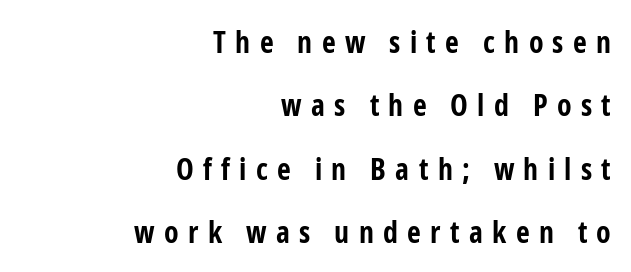
Italic? Not at all — the glyphs are vertical. The horizontal fit of the characters is loose and conspicuously gappy. Line spacing here is loose. The typeface chosen for these lines omits serifs. Each row of text sits above clean, open space. Visually the block forms a straight wall on the right and a jagged coastline on the left.
